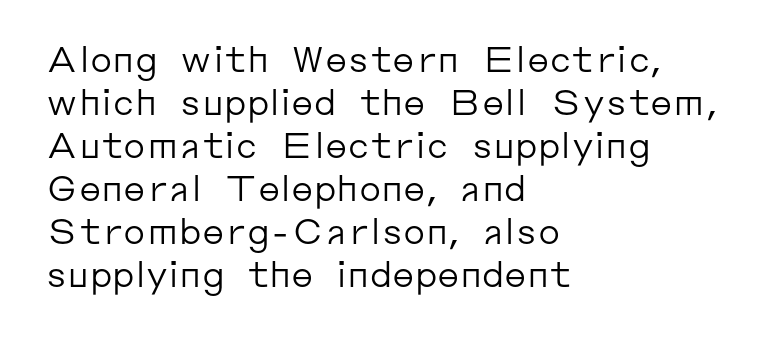
Q: Is the text bold? A: No.
Q: Is the text italic (slanted)? A: No, it is upright.
Q: Is the typeface a serif or a sans-serif typeface? A: Sans-serif.
Q: Is the text underlined? A: No.
Q: How is the paragraph aligned? A: Left-aligned.
Q: Is the spacing between letters normal or unusually wide? A: Normal.
Q: Width (condensed, normal, or wide)? A: Normal.
Q: Stroke contrast? A: Low.
Q: x-height? A: Medium.
Q: Monospaced? A: No.
